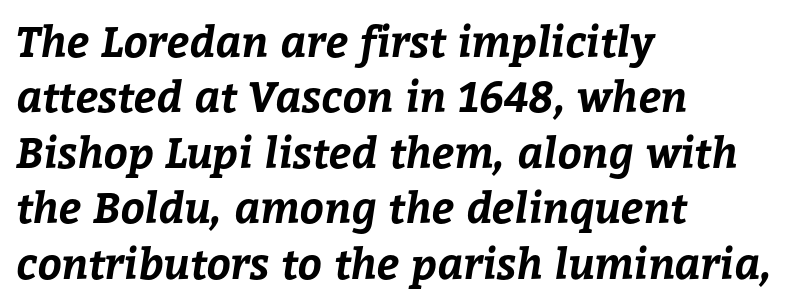
{"bold": "yes", "weight": "bold", "width": "normal", "stroke_contrast": "low", "x_height": "medium", "monospaced": "no", "underline": "no", "align": "left", "line_spacing": "normal", "line_spacing_ratio": 1.32, "letter_spacing": "normal", "letter_spacing_em": 0.0, "glyph_px": 42}
